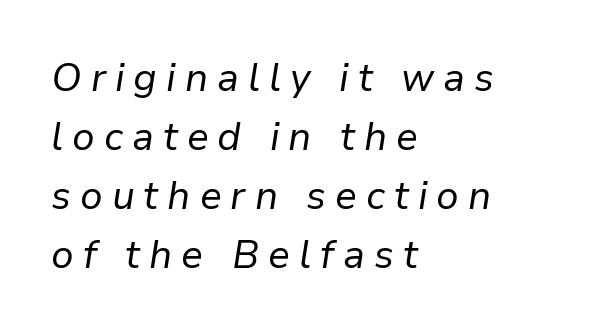
The image shows 39 px regular-weight type, italic (leaning right); set left-aligned, normal line spacing (1.51x), unusually wide letter spacing (+0.23 em), not underlined; low stroke contrast and a medium x-height.
